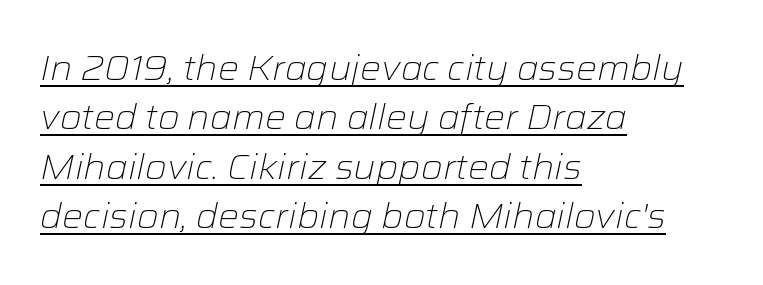
Leading matches the norm, producing a regular column. The weight would be labelled regular, book, light, or lighter still. The type is set solid horizontally, with unmodified tracking. The typesetter has applied underlining to the passage shown.
